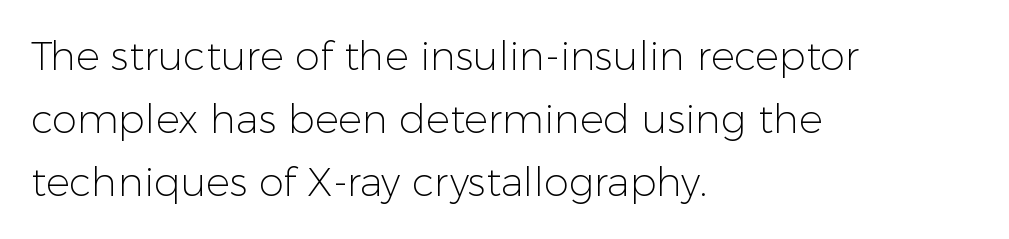
{"serif": "no", "italic": "no", "bold": "no", "weight": "light", "width": "normal", "stroke_contrast": "low", "x_height": "medium", "monospaced": "no", "underline": "no", "align": "left", "line_spacing": "normal", "line_spacing_ratio": 1.58, "letter_spacing": "normal", "letter_spacing_em": 0.0, "glyph_px": 40}
